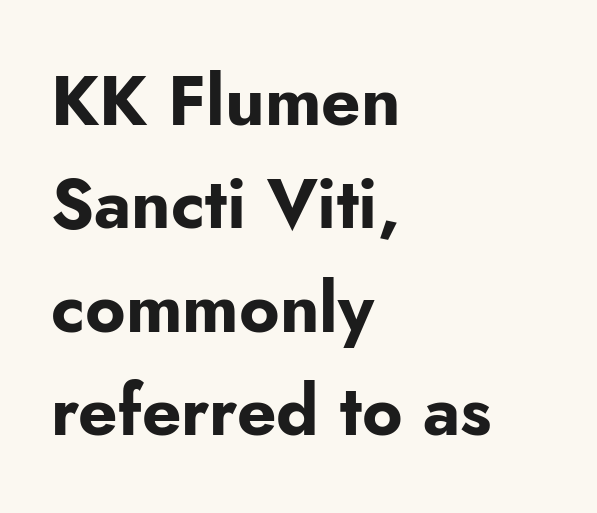
Caption: bold face, heavy strokes. The specimen omits any rule beneath the text block's lines. These lines keep a tight, regular rhythm from letter to letter. Look at the bottom of the vertical strokes: they stop flat, with no serifs. Is there much room between lines? A standard amount, neither cramped nor airy. Layout note: lines flush left.
